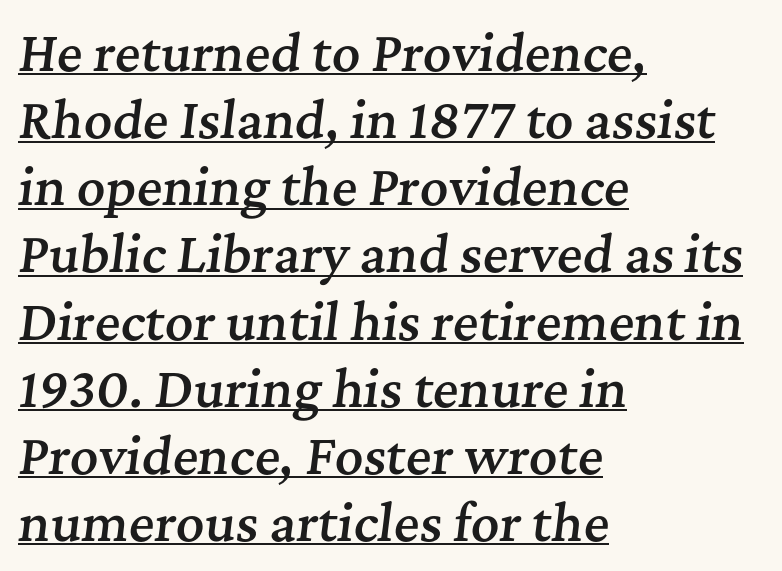
The image shows 49 px semibold serif type, italic (leaning right); set left-aligned, normal line spacing (1.37x), normal letter spacing, underlined; medium stroke contrast and a medium x-height.
